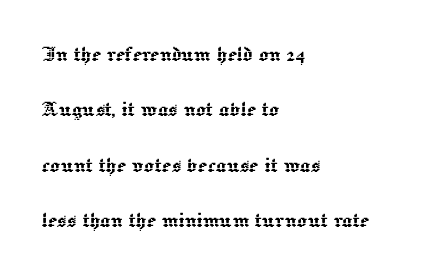
Q: Is the text italic (slanted)? A: No, it is upright.
Q: Is the text underlined? A: No.
Q: How is the paragraph aligned? A: Left-aligned.
Q: Is the spacing between letters normal or unusually wide? A: Normal.
Q: Is the spacing between lines tight, normal or loose? A: Loose.
